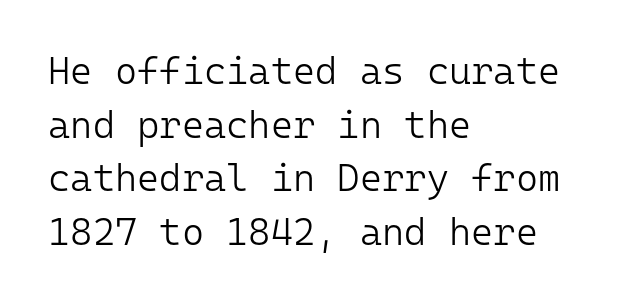
Q: Is the text bold? A: No.
Q: Is the text italic (slanted)? A: No, it is upright.
Q: Is the typeface a serif or a sans-serif typeface? A: Sans-serif.
Q: Is the text underlined? A: No.
Q: How is the paragraph aligned? A: Left-aligned.
Q: Is the spacing between letters normal or unusually wide? A: Normal.
Q: Is the spacing between lines tight, normal or loose? A: Normal.
Q: Width (condensed, normal, or wide)? A: Normal.
Q: Stroke contrast? A: Low.
Q: x-height? A: Medium.
Q: Monospaced? A: Yes.
